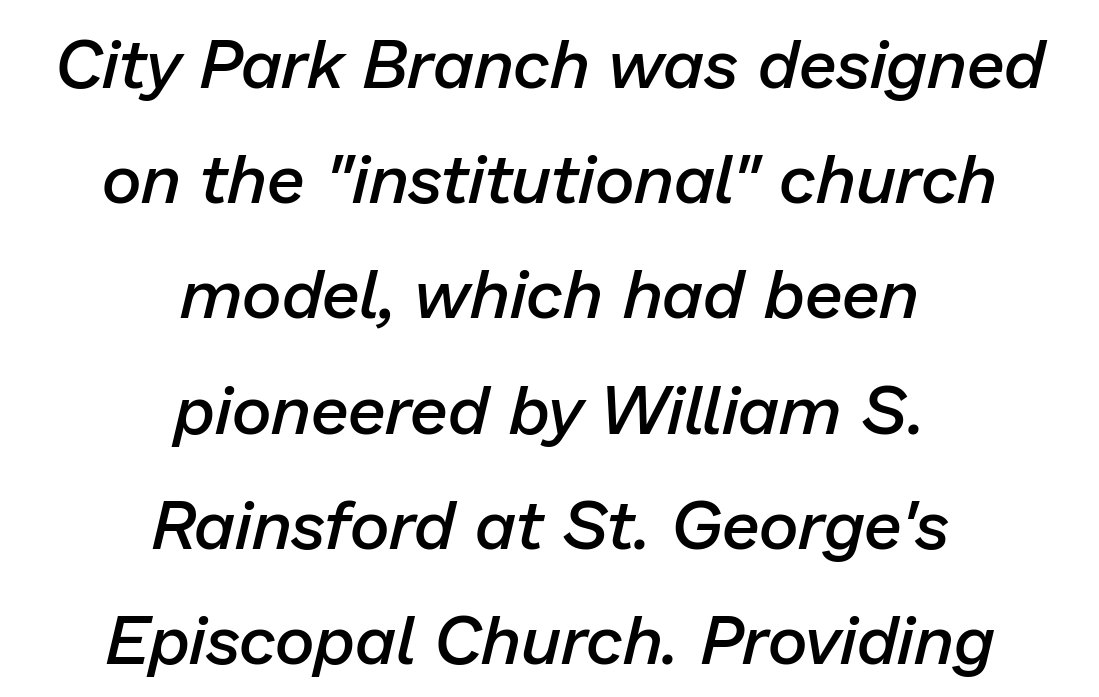
This is the in-between weight designers call semibold or demi. Tall strokes in this sample are angled rather than plumb. These lines stack symmetrically, like a column narrowing and widening about its center. Varying glyph widths throughout — classic text-font behaviour. Any mark beneath the type? The region is blank. The vertical gap from one line to the next is medium.
